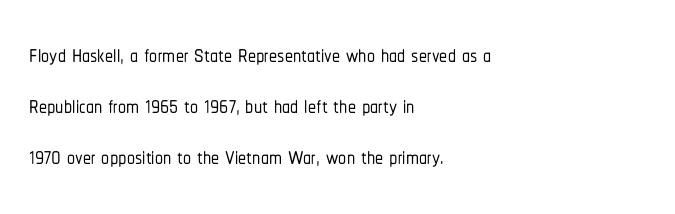
If you drew a ruler down the left edge, every line would touch it. Glyph-to-glyph distance matches everyday printed text. These lines are rendered in a variable-pitch font. Vertical strokes here are truly vertical. Evenly set lines give the paragraph a standard silhouette. Just letters on the line, the space beneath them empty.
